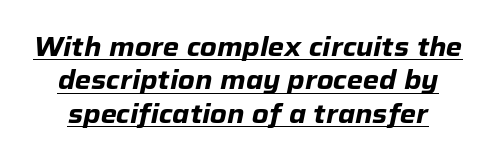
The image shows 26 px bold type, italic (leaning right); set normal line spacing (1.28x), normal letter spacing, underlined.
